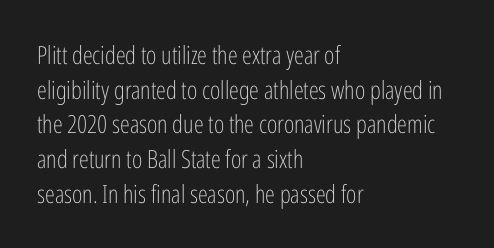
Q: Is the text bold? A: No.
Q: Is the text italic (slanted)? A: No, it is upright.
Q: Is the text underlined? A: No.
Q: How is the paragraph aligned? A: Left-aligned.
Q: Is the spacing between letters normal or unusually wide? A: Normal.
Q: Is the spacing between lines tight, normal or loose? A: Normal.
